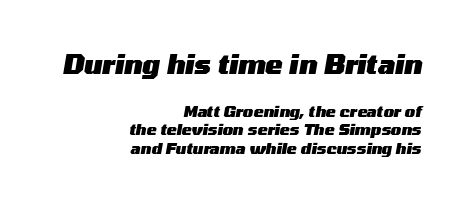
If you measured baseline to baseline, you'd find a middling distance. The rendering uses a bold face; every stroke is thick and dark. The glyphs look as if they've been sheared to an angle. Character size in the leading block exceeds that of the trailing block. Horizontally, the lines are justified to the trailing edge only. Glance below the letters and you will spot only blank space.
